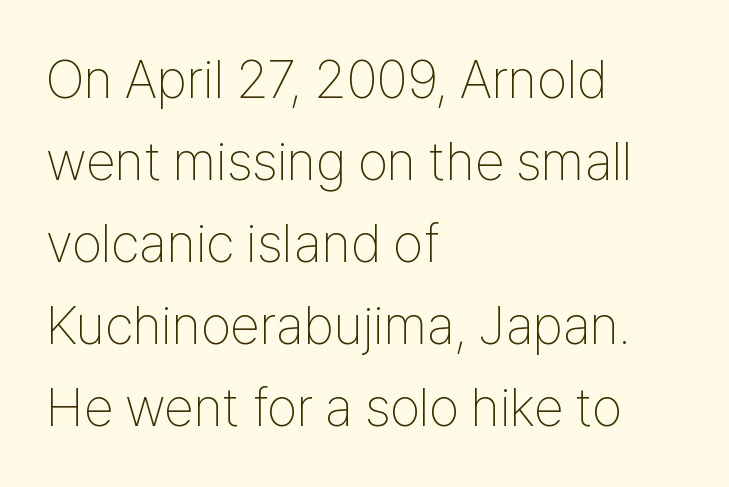
Q: Is the text bold? A: No.
Q: Is the text italic (slanted)? A: No, it is upright.
Q: Is the typeface a serif or a sans-serif typeface? A: Sans-serif.
Q: Is the text underlined? A: No.
Q: How is the paragraph aligned? A: Left-aligned.
Q: Is the spacing between letters normal or unusually wide? A: Normal.
Q: Is the spacing between lines tight, normal or loose? A: Normal.
Q: Width (condensed, normal, or wide)? A: Condensed.
Q: Stroke contrast? A: Low.
Q: x-height? A: Medium.
Q: Monospaced? A: No.
